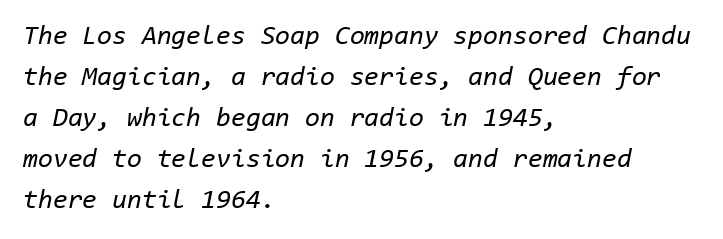
The image shows 27 px text type, italic (leaning right); set left-aligned, normal line spacing (1.52x), normal letter spacing, not underlined.
